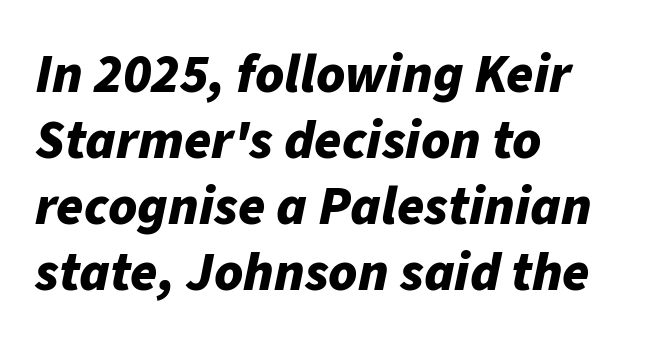
Q: Is the text bold? A: Yes.
Q: Is the text italic (slanted)? A: Yes, it leans right by about 11 degrees.
Q: Is the text underlined? A: No.
Q: How is the paragraph aligned? A: Left-aligned.
Q: Is the spacing between letters normal or unusually wide? A: Normal.
Q: Width (condensed, normal, or wide)? A: Normal.
Q: Stroke contrast? A: Low.
Q: x-height? A: Medium.
Q: Monospaced? A: No.
